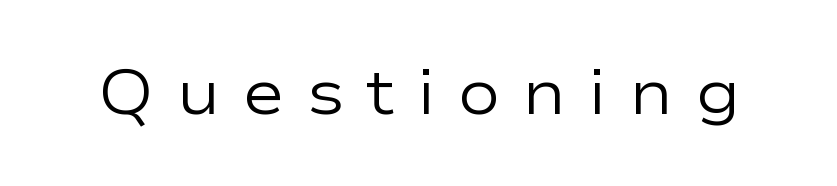
The image shows 64 px regular-weight, wide sans-serif type, upright; set unusually wide letter spacing (+0.34 em), not underlined; low stroke contrast and a medium x-height.
